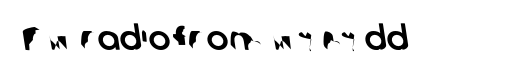
Q: Is the typeface a serif or a sans-serif typeface? A: Sans-serif.
Q: Is the text underlined? A: No.
Q: Is the spacing between letters normal or unusually wide? A: Normal.
Q: Width (condensed, normal, or wide)? A: Normal.
Q: Stroke contrast? A: Low.
Q: x-height? A: Medium.
Q: Monospaced? A: No.
